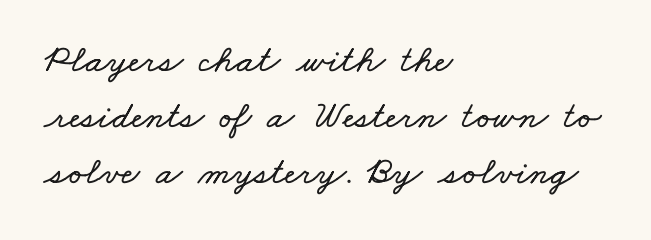
{"width": "wide", "stroke_contrast": "low", "x_height": "small", "monospaced": "no", "underline": "no", "align": "left", "line_spacing": "normal", "line_spacing_ratio": 1.43, "letter_spacing": "normal", "letter_spacing_em": 0.0, "glyph_px": 39}
